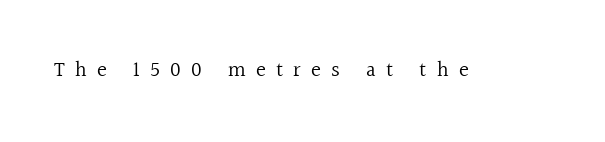
{"italic": "no", "bold": "no", "underline": "no", "letter_spacing": "wide", "letter_spacing_em": 0.49, "glyph_px": 21}
